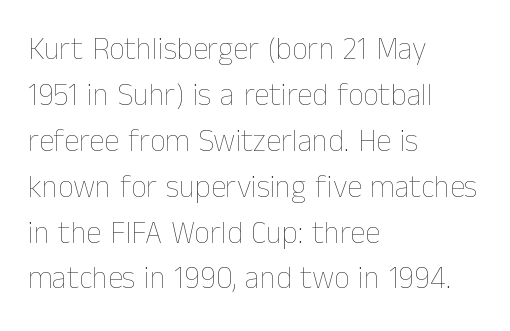
The image shows 31 px thin type, upright; set left-aligned, normal line spacing (1.48x), normal letter spacing, not underlined; low stroke contrast and a medium x-height.
